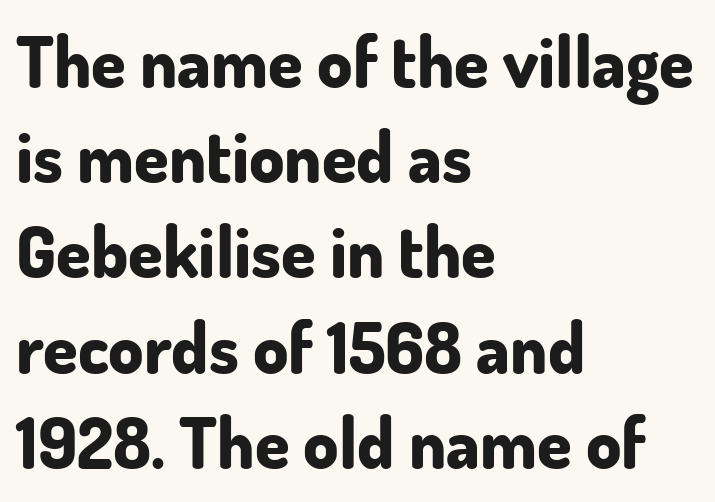
{"serif": "no", "italic": "no", "bold": "yes", "weight": "bold", "width": "normal", "stroke_contrast": "low", "x_height": "small", "monospaced": "no", "underline": "no", "align": "left", "line_spacing": "normal", "line_spacing_ratio": 1.36, "letter_spacing": "normal", "letter_spacing_em": 0.0, "glyph_px": 70}
